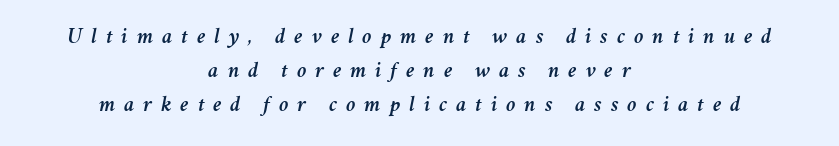
The image shows 22 px text type, italic (leaning right); set centered, normal line spacing (1.55x), unusually wide letter spacing (+0.4 em), not underlined.
